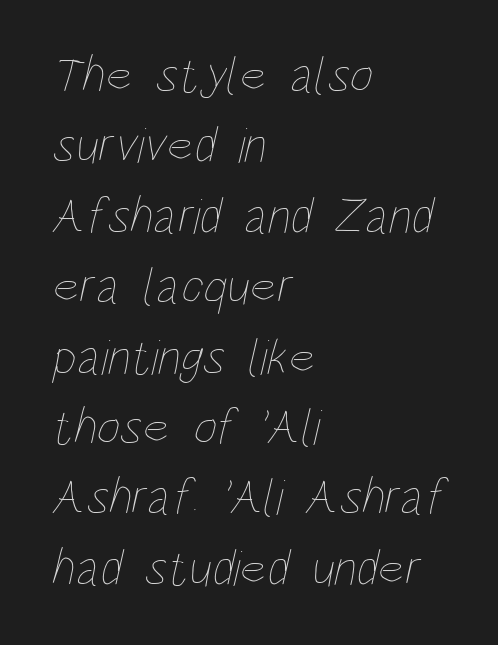
A typesetter would call this proportional, since set widths differ per character. Underlining? Definitely not there. Does the leading feel generous? No, just average. What stands out about the letter spacing? Nothing — it is the standard amount.
